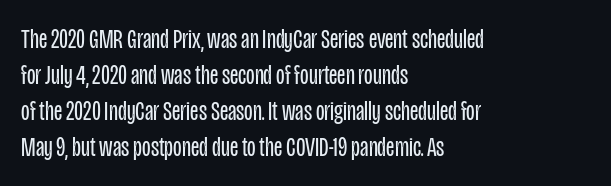
Does extra space separate the letters? No, they use regular spacing. Tall strokes in this sample are plumb rather than angled. Is the block centered? No — it sits flush against the left margin. A typesetter would call this leading conventional body-copy spacing. The weight tops out at a normal text grade.
